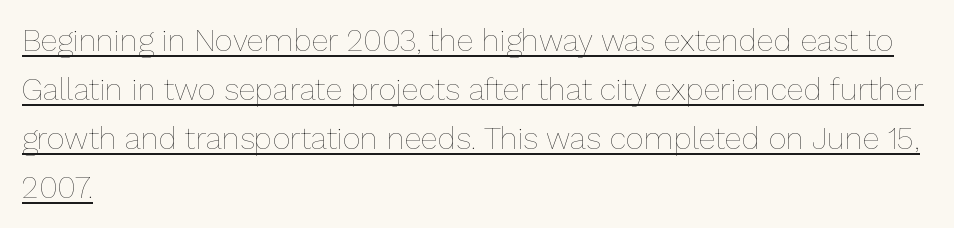
{"italic": "no", "bold": "no", "weight": "thin", "width": "normal", "stroke_contrast": "low", "x_height": "medium", "monospaced": "no", "underline": "yes", "align": "left", "line_spacing": "normal", "line_spacing_ratio": 1.58, "letter_spacing": "normal", "letter_spacing_em": 0.0, "glyph_px": 31}
